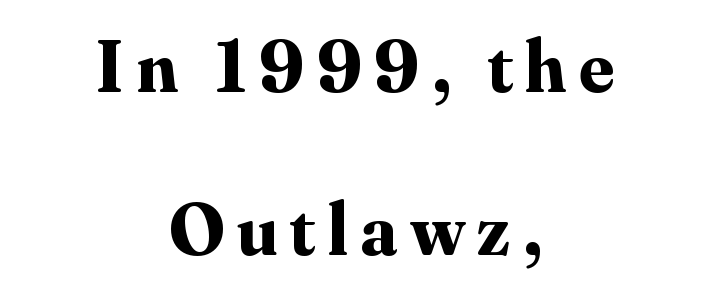
The image shows 75 px bold serif type, upright; set centered, loose line spacing (2.17x), not underlined; medium stroke contrast and a small x-height.
